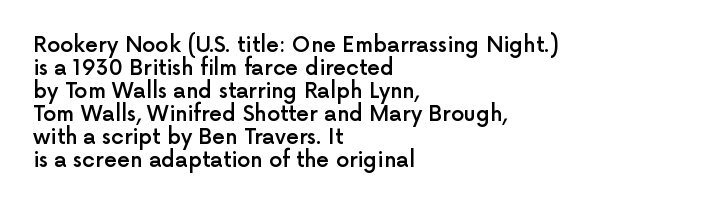
{"italic": "no", "bold": "semi", "underline": "no", "align": "left", "line_spacing": "tight", "line_spacing_ratio": 1.1, "letter_spacing": "normal", "letter_spacing_em": 0.0, "glyph_px": 21}
